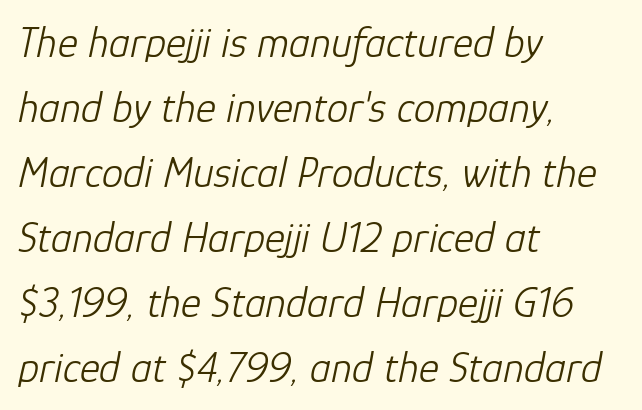
Q: Is the text bold? A: No.
Q: Is the text italic (slanted)? A: Yes, it leans right by about 12 degrees.
Q: Is the text underlined? A: No.
Q: How is the paragraph aligned? A: Left-aligned.
Q: Is the spacing between letters normal or unusually wide? A: Normal.
Q: Is the spacing between lines tight, normal or loose? A: Normal.
Q: Width (condensed, normal, or wide)? A: Normal.
Q: Stroke contrast? A: Low.
Q: x-height? A: Medium.
Q: Monospaced? A: No.
